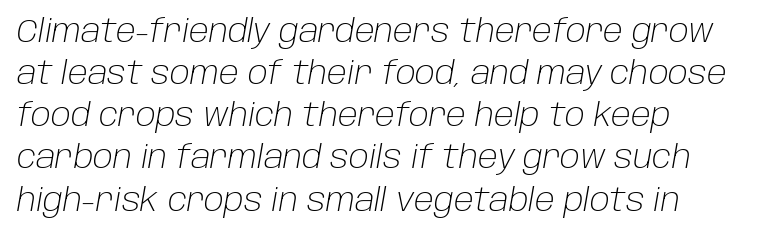
{"italic": "yes", "lean": "right", "slant_degrees": 10, "bold": "no", "weight": "light", "width": "normal", "stroke_contrast": "low", "x_height": "large", "monospaced": "no", "underline": "no", "align": "left", "line_spacing": "normal", "line_spacing_ratio": 1.36, "letter_spacing": "normal", "letter_spacing_em": 0.0, "glyph_px": 31}
